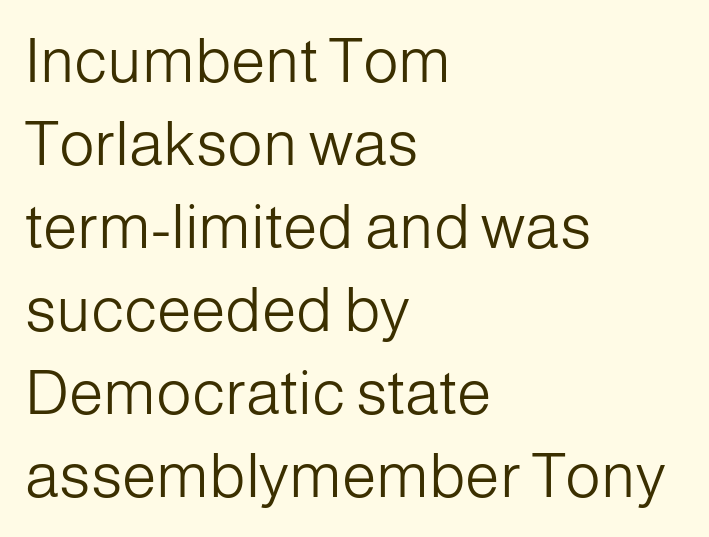
The image shows 62 px light sans-serif type, upright; set left-aligned, normal line spacing (1.34x), normal letter spacing, not underlined; low stroke contrast and a medium x-height.
